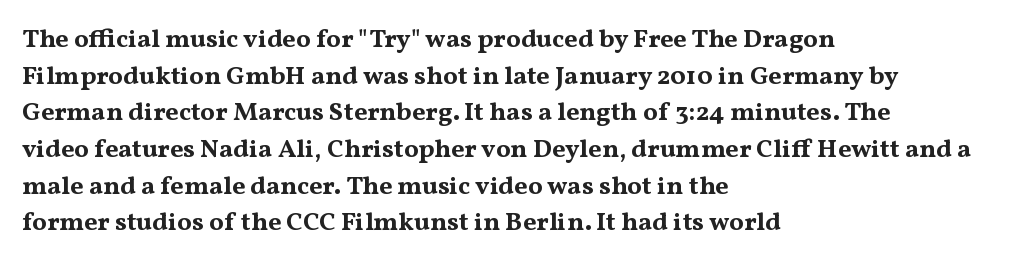
Q: Is the text bold? A: Yes.
Q: Is the text italic (slanted)? A: No, it is upright.
Q: Is the text underlined? A: No.
Q: How is the paragraph aligned? A: Left-aligned.
Q: Is the spacing between letters normal or unusually wide? A: Normal.
Q: Is the spacing between lines tight, normal or loose? A: Normal.
